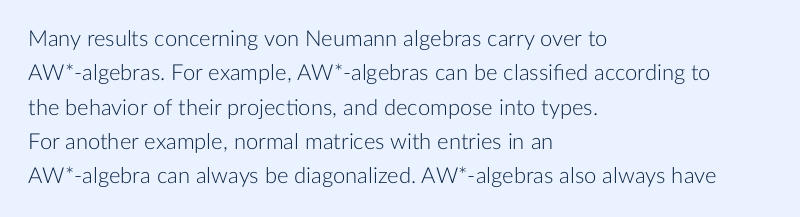
{"italic": "no", "bold": "no", "underline": "no", "align": "left", "line_spacing": "normal", "line_spacing_ratio": 1.56, "letter_spacing": "normal", "letter_spacing_em": 0.0, "glyph_px": 22}
